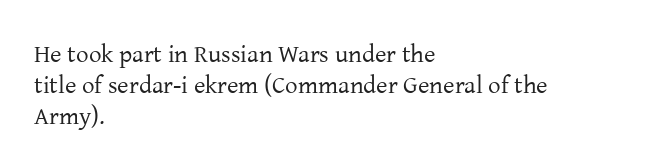
{"italic": "no", "bold": "no", "underline": "no", "align": "left", "line_spacing_ratio": 1.24, "letter_spacing": "normal", "letter_spacing_em": 0.0, "glyph_px": 25}
